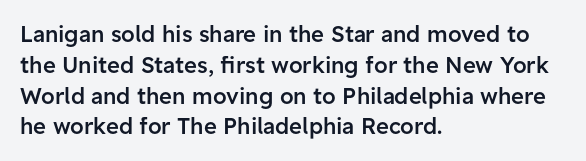
Q: Is the text bold? A: Semi-bold.
Q: Is the text italic (slanted)? A: No, it is upright.
Q: Is the text underlined? A: No.
Q: How is the paragraph aligned? A: Left-aligned.
Q: Is the spacing between letters normal or unusually wide? A: Normal.
Q: Is the spacing between lines tight, normal or loose? A: Normal.
